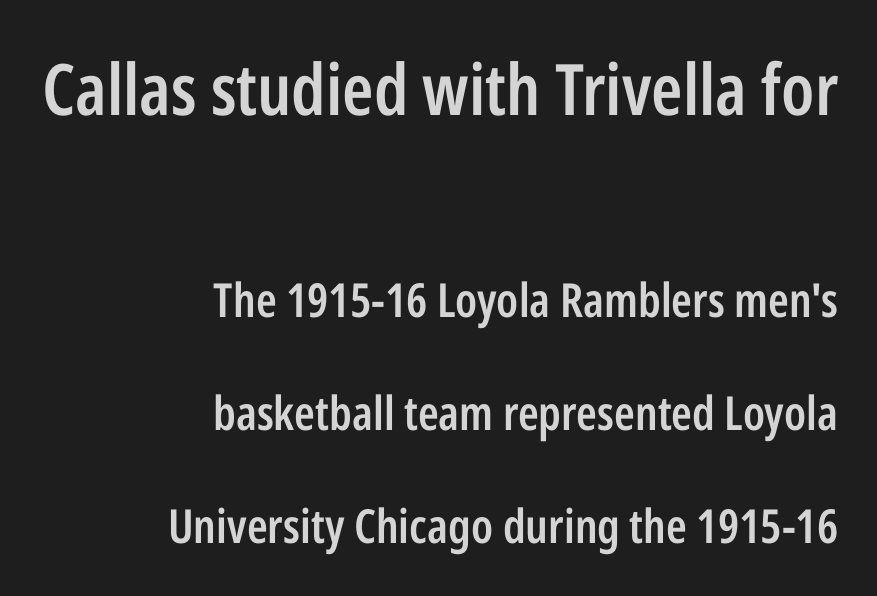
{"serif": "no", "italic": "no", "bold": "semi", "weight": "semibold", "width": "condensed", "stroke_contrast": "low", "x_height": "medium", "monospaced": "no", "underline": "no", "align": "right", "line_spacing": "loose", "line_spacing_ratio": 2.4, "letter_spacing": "normal", "letter_spacing_em": 0.0, "larger_block": "first", "size_ratio": 1.51, "glyph_px": 71}
